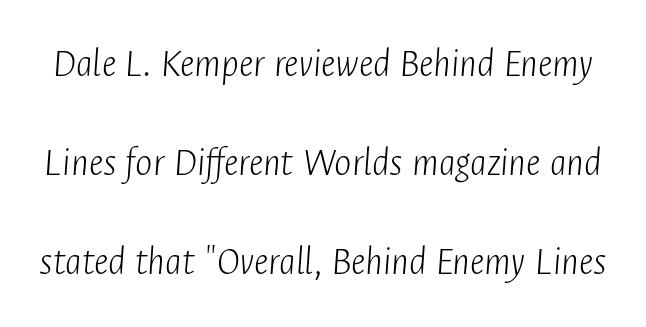
Q: Is the text bold? A: No.
Q: Is the text italic (slanted)? A: Yes, it leans right by about 4 degrees.
Q: Is the text underlined? A: No.
Q: Is the spacing between letters normal or unusually wide? A: Normal.
Q: Is the spacing between lines tight, normal or loose? A: Loose.
Q: Width (condensed, normal, or wide)? A: Condensed.
Q: Stroke contrast? A: Low.
Q: x-height? A: Medium.
Q: Monospaced? A: No.
